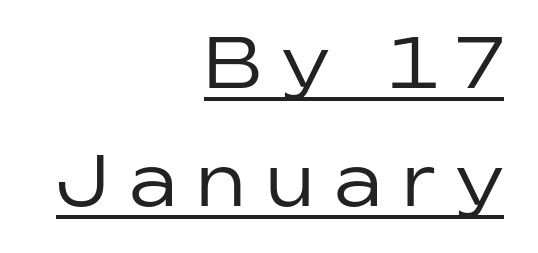
Notice how the passage keeps a crisp vertical edge on the right only. The typography opts for an upright posture over an oblique one. Characters follow at a spacing far wider than the type designer built in. Think of a printed novel: that variable character pitch is what you see here.
